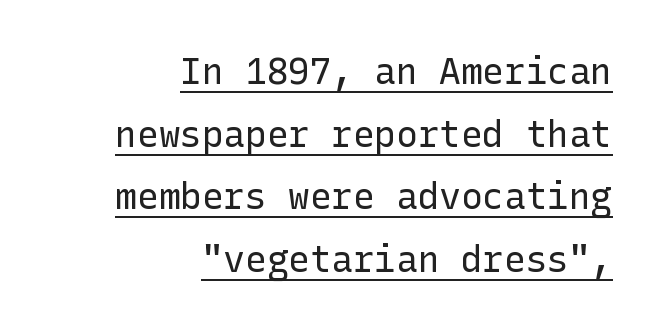
The rag falls on the left side of this text block. Words appear dense and cohesive because spacing is normal. The rendering shows plain stroke endings on the letterforms — a sans-serif design. The characters are drawn with everyday or finer stroke widths.
